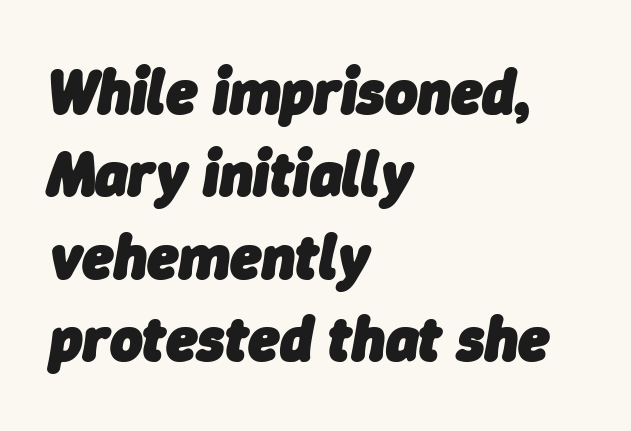
{"italic": "yes", "lean": "right", "slant_degrees": 9, "bold": "yes", "weight": "heavy", "width": "normal", "stroke_contrast": "low", "x_height": "medium", "monospaced": "no", "underline": "no", "align": "left", "line_spacing": "normal", "line_spacing_ratio": 1.33, "letter_spacing": "normal", "letter_spacing_em": 0.0, "glyph_px": 62}
